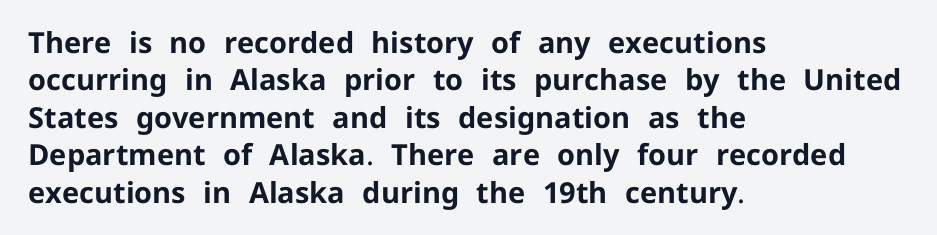
Q: Is the text bold? A: Yes.
Q: Is the text italic (slanted)? A: No, it is upright.
Q: Is the typeface a serif or a sans-serif typeface? A: Sans-serif.
Q: Is the text underlined? A: No.
Q: How is the paragraph aligned? A: Left-aligned.
Q: Is the spacing between letters normal or unusually wide? A: Normal.
Q: Is the spacing between lines tight, normal or loose? A: Normal.
Q: Width (condensed, normal, or wide)? A: Normal.
Q: Stroke contrast? A: Low.
Q: x-height? A: Medium.
Q: Monospaced? A: No.
